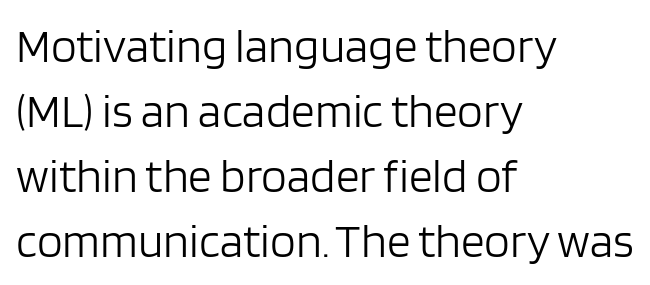
{"serif": "no", "italic": "no", "bold": "no", "weight": "light", "width": "normal", "stroke_contrast": "low", "x_height": "large", "monospaced": "no", "underline": "no", "align": "left", "line_spacing": "normal", "line_spacing_ratio": 1.38, "letter_spacing": "normal", "letter_spacing_em": 0.0, "glyph_px": 47}
